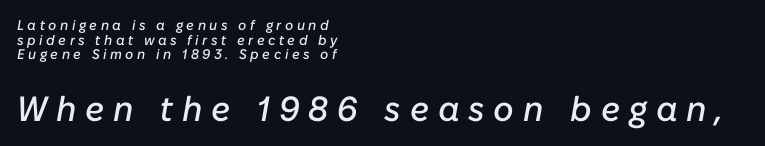
Compared with a centered layout, this one pins lines to the left instead. The letters advance in unequal steps, a hallmark of proportional type. The area under the type is left untouched. Typesetter's note — lower block bumped up in size, upper block left smaller. There's an unmistakable incline to the writing here.
